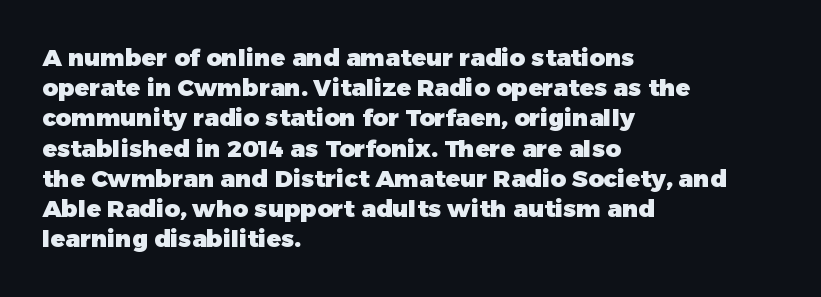
The ragged edge is on the right, which tells us the setting is flush left. The space beneath each line is pristine and unruled. This rendering leaves character spacing at its baseline value. The passage shown stacks its lines at a standard gap. Italic? Not at all — the glyphs are vertical. Emphasis by weight is at full strength: bold.
